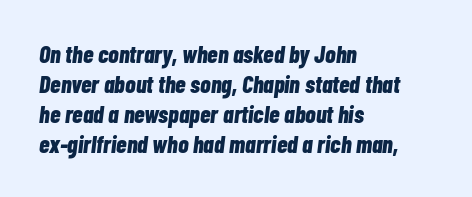
{"italic": "yes", "lean": "right", "slant_degrees": 7, "bold": "yes", "underline": "no", "align": "left", "line_spacing": "normal", "line_spacing_ratio": 1.25, "letter_spacing": "normal", "letter_spacing_em": 0.0, "glyph_px": 24}
